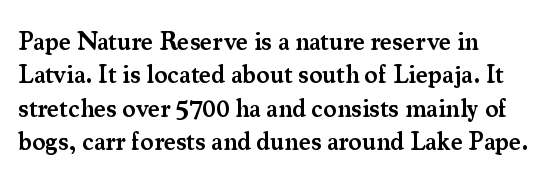
Semibold letterforms, between regular and bold. Words float on clear page, feet unadorned. What's the leading like? Ordinary, nothing unusual. Caption: standard tracking, unaltered.
